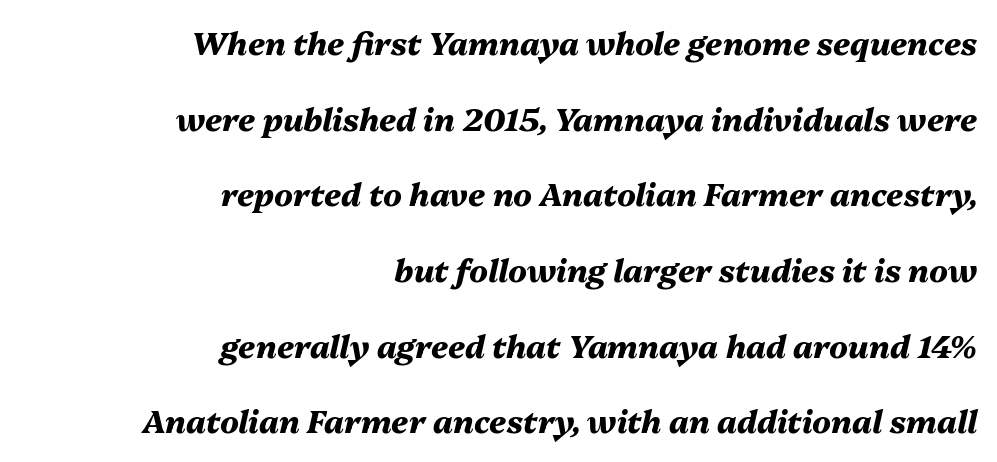
The vertical gap from one line to the next is large. Nothing unusual about the tracking: characters are spaced as the font intends. In terms of posture, this sample is oblique. I'd describe the lettering as bold — thick and assertive. The passage shown is not underscored anywhere.
